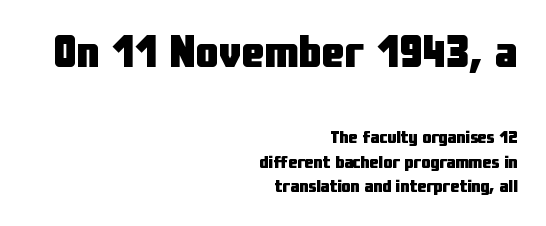
This is heavy type, rendered in bold. Whoever set this chose a conventional vertical rhythm. To sum up the face: it is a sans, with no serifs. No extra tracking has been applied to these lines. The more generous point size was reserved for the upper chunk. Which margin do the lines hug? The right one — the left edge is uneven.
